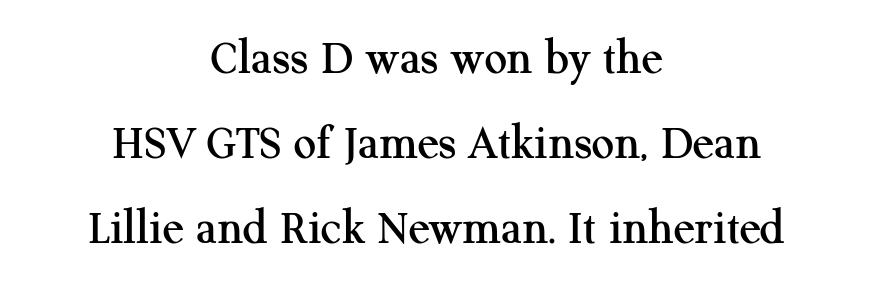
The image shows 50 px serif type, upright; set centered, normal line spacing (1.7x), normal letter spacing, not underlined; medium stroke contrast and a medium x-height.
